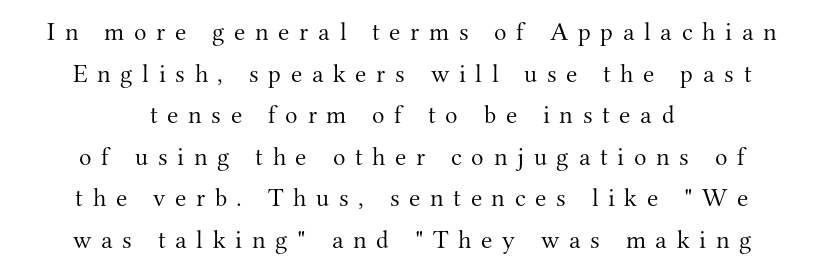
Is the type heavy? It reads as light-to-regular instead. Notice how the stems are strictly vertical — no italics here. What's the leading like? Ordinary, nothing unusual. Check the space under the baseline: it is left empty.
